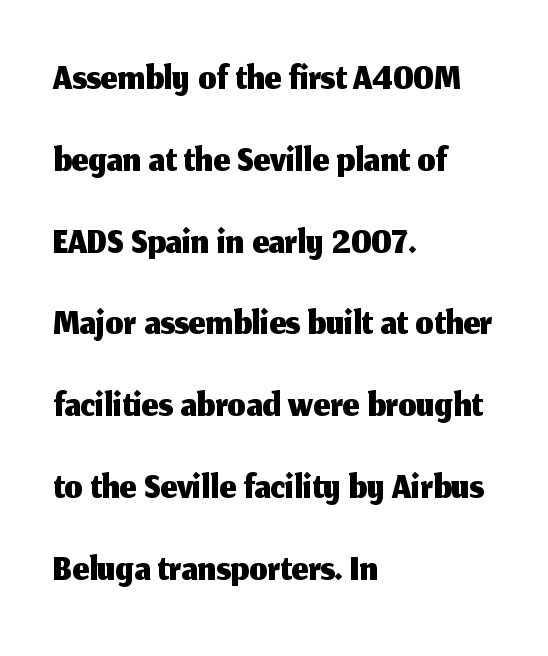
{"serif": "no", "italic": "no", "width": "normal", "stroke_contrast": "medium", "x_height": "medium", "monospaced": "no", "underline": "no", "align": "left", "line_spacing": "normal", "line_spacing_ratio": 1.41, "letter_spacing": "normal", "letter_spacing_em": 0.0, "glyph_px": 58}
